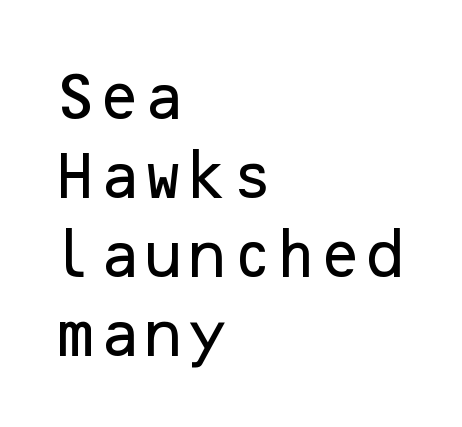
{"serif": "no", "italic": "no", "width": "normal", "stroke_contrast": "low", "x_height": "medium", "underline": "no", "align": "left", "line_spacing": "normal", "line_spacing_ratio": 1.55, "letter_spacing": "normal", "letter_spacing_em": 0.0, "glyph_px": 51}
